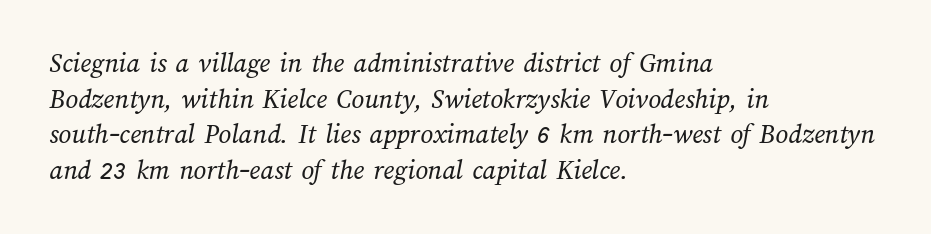
The image shows 28 px regular-weight type; set left-aligned, normal line spacing (1.27x), normal letter spacing, not underlined; medium stroke contrast and a medium x-height.
